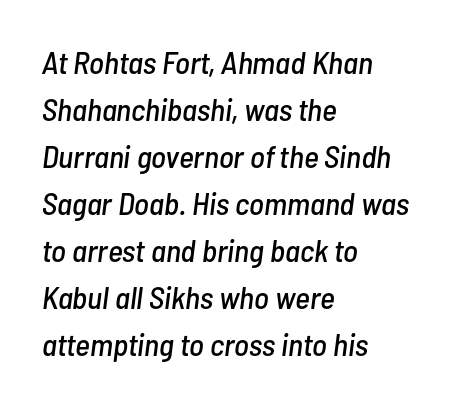
{"italic": "yes", "lean": "right", "slant_degrees": 7, "width": "condensed", "stroke_contrast": "low", "x_height": "medium", "monospaced": "no", "underline": "no", "align": "left", "line_spacing": "normal", "line_spacing_ratio": 1.47, "letter_spacing": "normal", "letter_spacing_em": 0.0, "glyph_px": 32}
